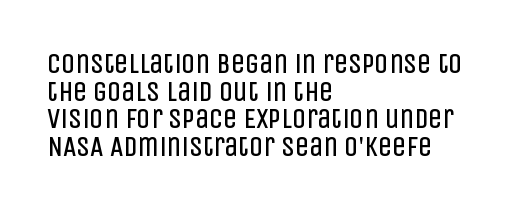
Nothing heavy about these letters — not bold at all. Rows of type sit shoulder to shoulder in the vertical direction. The specimen omits any rule beneath the text block's lines. Tracking value appears to be zero — textbook default spacing.
